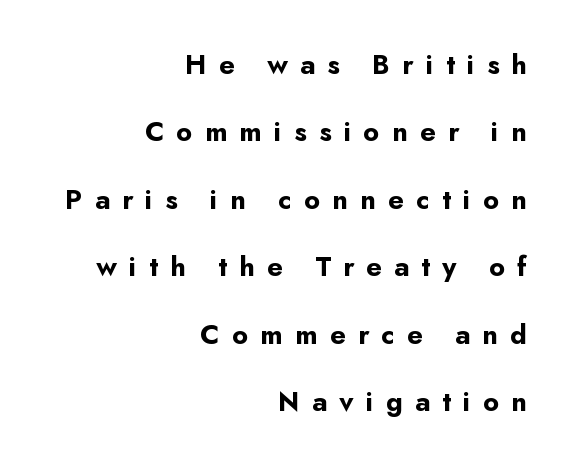
The image shows 28 px bold sans-serif type, upright; set right-aligned, loose line spacing (2.41x), unusually wide letter spacing (+0.44 em), not underlined; low stroke contrast and a small x-height.
